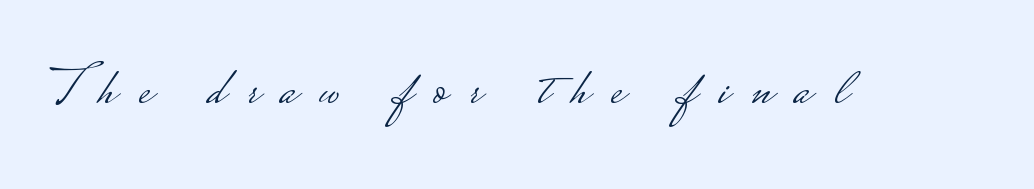
Q: Is the text bold? A: No.
Q: Is the text italic (slanted)? A: Yes.
Q: Is the typeface a serif or a sans-serif typeface? A: Sans-serif.
Q: Is the text underlined? A: No.
Q: Is the spacing between letters normal or unusually wide? A: Unusually wide.
Q: Width (condensed, normal, or wide)? A: Wide.
Q: Stroke contrast? A: Low.
Q: Monospaced? A: No.
